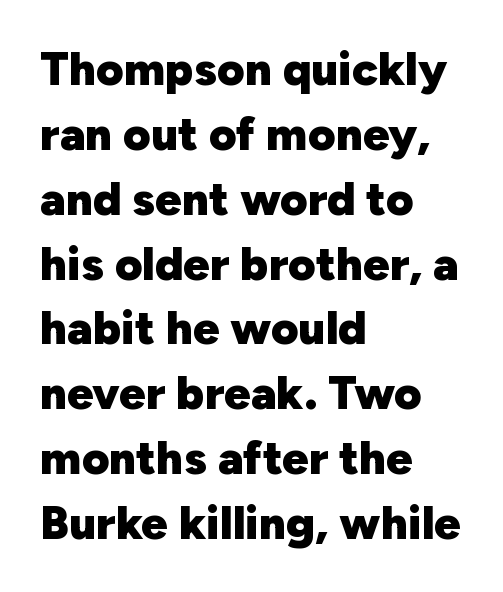
Q: Is the text bold? A: Yes.
Q: Is the text italic (slanted)? A: No, it is upright.
Q: Is the typeface a serif or a sans-serif typeface? A: Sans-serif.
Q: Is the text underlined? A: No.
Q: How is the paragraph aligned? A: Left-aligned.
Q: Is the spacing between letters normal or unusually wide? A: Normal.
Q: Is the spacing between lines tight, normal or loose? A: Normal.
Q: Width (condensed, normal, or wide)? A: Normal.
Q: Stroke contrast? A: Low.
Q: x-height? A: Medium.
Q: Monospaced? A: No.
